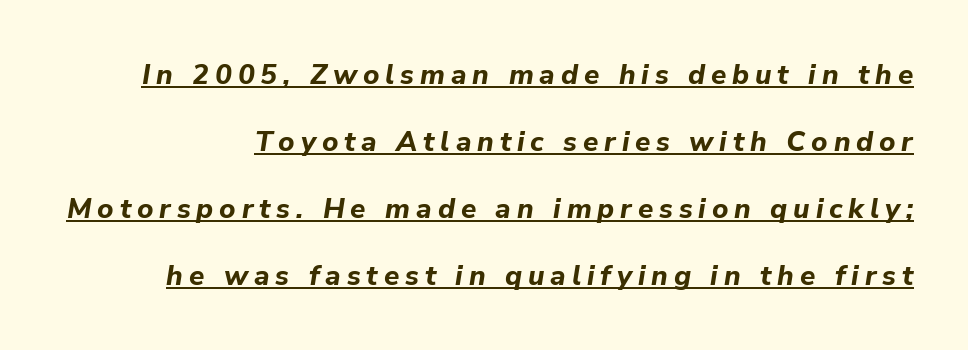
{"italic": "yes", "lean": "right", "slant_degrees": 9, "bold": "yes", "weight": "bold", "width": "normal", "stroke_contrast": "low", "x_height": "medium", "monospaced": "no", "underline": "yes", "line_spacing": "loose", "line_spacing_ratio": 2.39, "letter_spacing": "wide", "letter_spacing_em": 0.21, "glyph_px": 28}
